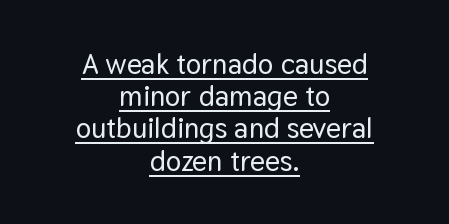
In terms of letterform style, serifs are entirely absent. Nothing unusual about the tracking: characters are spaced as the font intends. Alignment: centered. Somebody hit Ctrl+U on this one — the words are underlined. Leading: reduced. Looks like regular typesetting: each glyph gets only the width it needs.
